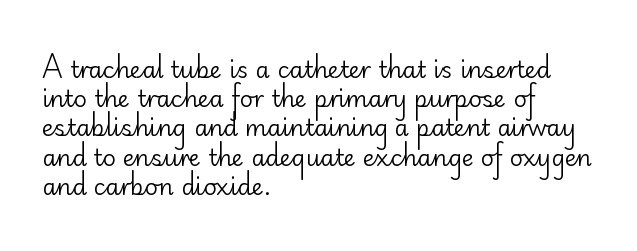
The image shows 23 px text type, upright; set left-aligned, normal line spacing (1.27x), normal letter spacing, not underlined.
